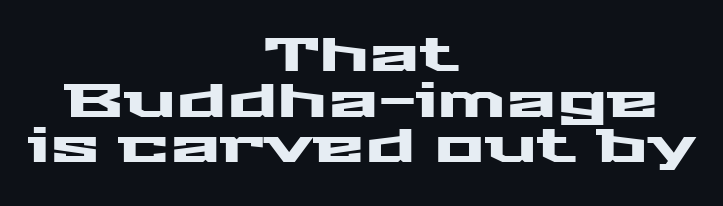
The image shows 47 px wide sans-serif type, upright; set centered, tight line spacing (0.97x), normal letter spacing, not underlined; medium stroke contrast and a medium x-height.
